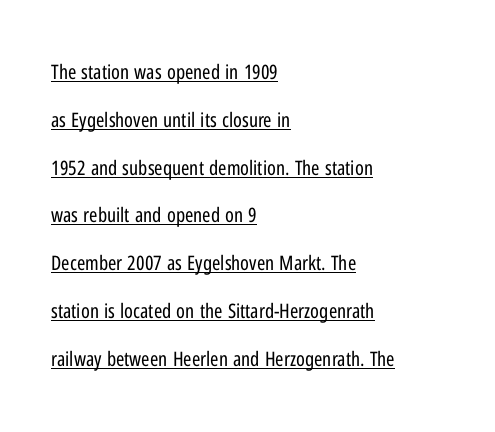
The image shows 20 px text type, upright; set left-aligned, loose line spacing (2.39x), normal letter spacing, underlined.
